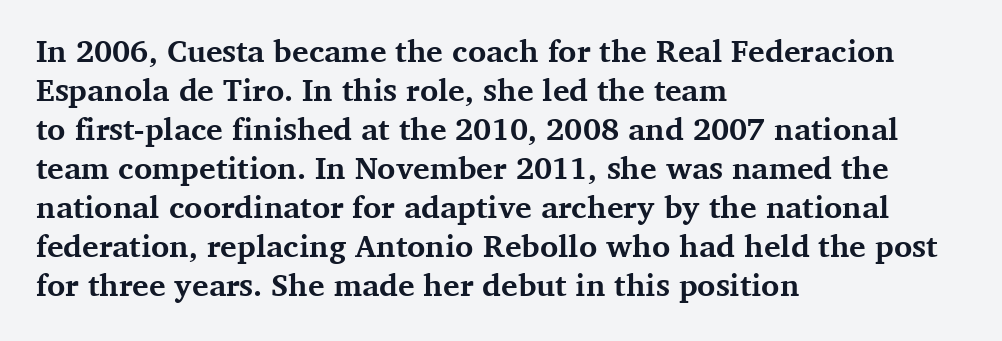
The strip under each line holds only bare page. Is there much room between lines? A standard amount, neither cramped nor airy. The letters advance in unequal steps, a hallmark of proportional type. This is roman type, the default non-slanted kind. A full-strength bold gives these letters their thick strokes. Short note: letters normally spaced.
